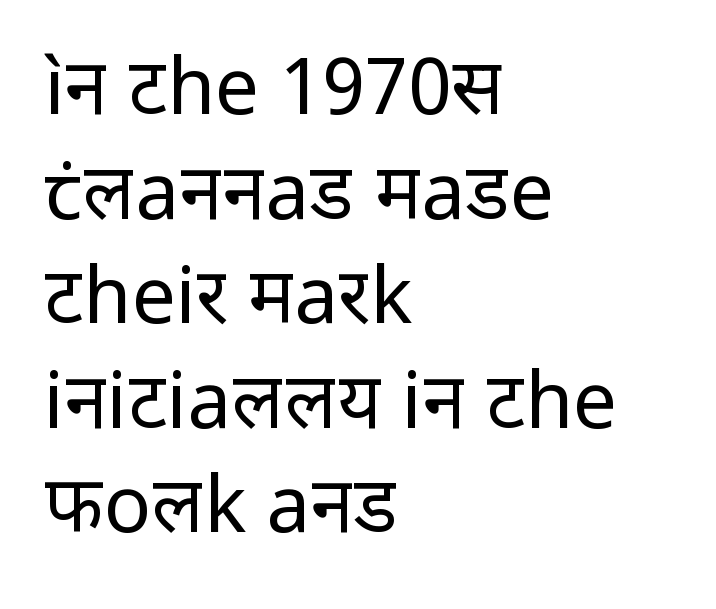
{"serif": "no", "italic": "no", "bold": "no", "weight": "regular", "width": "normal", "stroke_contrast": "low", "x_height": "medium", "monospaced": "no", "underline": "no", "align": "left", "line_spacing": "normal", "line_spacing_ratio": 1.34, "letter_spacing": "normal", "letter_spacing_em": 0.0, "glyph_px": 78}
